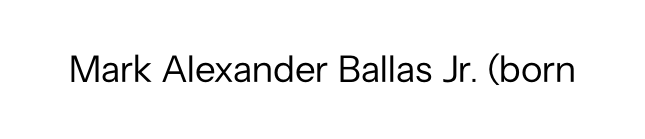
Q: Is the text bold? A: No.
Q: Is the text italic (slanted)? A: No, it is upright.
Q: Is the typeface a serif or a sans-serif typeface? A: Sans-serif.
Q: Is the text underlined? A: No.
Q: Is the spacing between letters normal or unusually wide? A: Normal.
Q: Width (condensed, normal, or wide)? A: Normal.
Q: Stroke contrast? A: Low.
Q: x-height? A: Medium.
Q: Monospaced? A: No.
